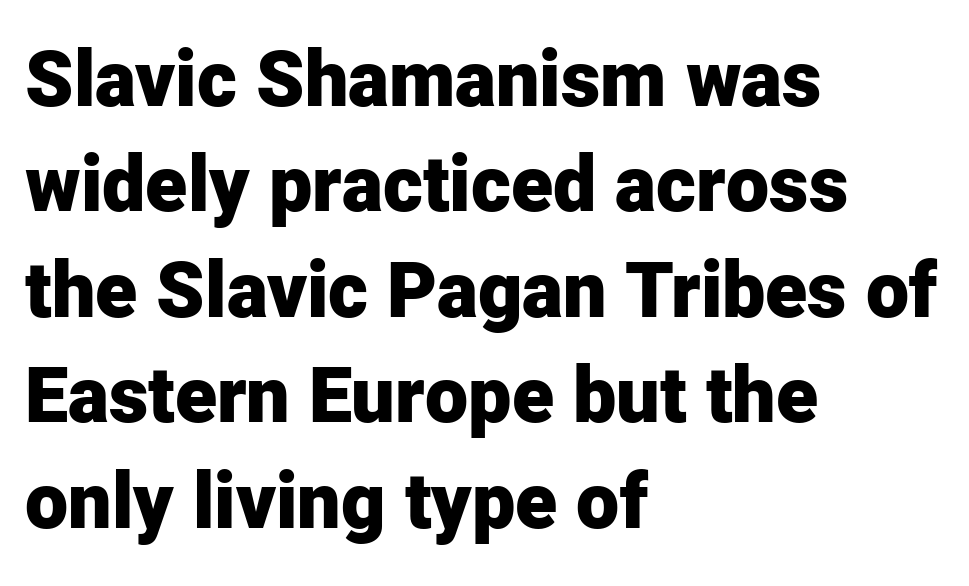
{"serif": "no", "italic": "no", "bold": "yes", "weight": "heavy", "width": "normal", "stroke_contrast": "low", "x_height": "medium", "monospaced": "no", "underline": "no", "align": "left", "line_spacing": "normal", "line_spacing_ratio": 1.37, "letter_spacing": "normal", "letter_spacing_em": 0.0, "glyph_px": 77}
